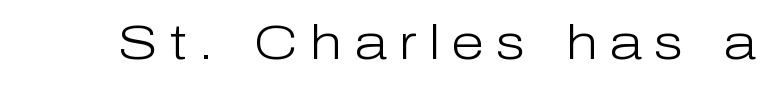
The image shows 48 px light sans-serif type, upright; set unusually wide letter spacing (+0.25 em), not underlined; low stroke contrast and a medium x-height.
